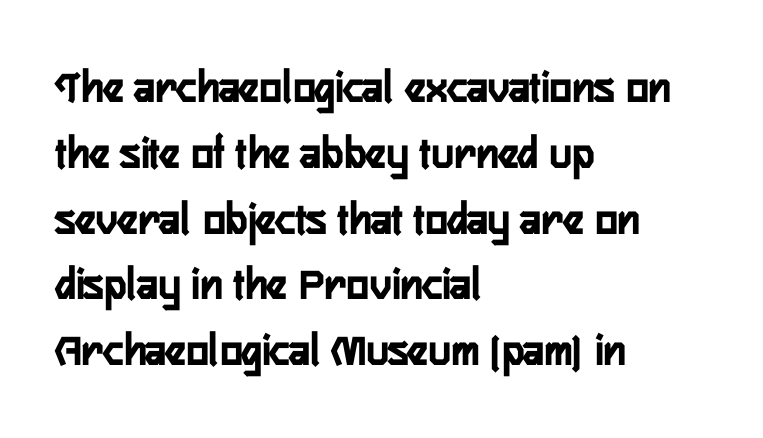
Q: Is the text italic (slanted)? A: No, it is upright.
Q: Is the typeface a serif or a sans-serif typeface? A: Sans-serif.
Q: Is the text underlined? A: No.
Q: How is the paragraph aligned? A: Left-aligned.
Q: Is the spacing between letters normal or unusually wide? A: Normal.
Q: Is the spacing between lines tight, normal or loose? A: Normal.
Q: Width (condensed, normal, or wide)? A: Condensed.
Q: Stroke contrast? A: Low.
Q: x-height? A: Medium.
Q: Monospaced? A: No.
